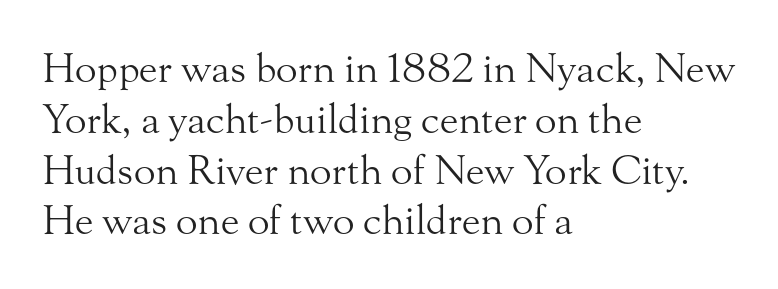
The image shows 40 px light serif type, upright; set left-aligned, normal line spacing (1.27x), normal letter spacing, not underlined; medium stroke contrast and a small x-height.
